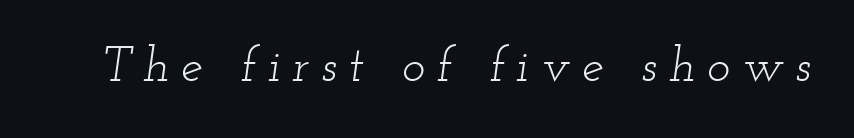
{"serif": "yes", "italic": "yes", "lean": "right", "slant_degrees": 12, "bold": "no", "weight": "light", "width": "wide", "stroke_contrast": "low", "x_height": "small", "monospaced": "no", "underline": "no", "letter_spacing": "wide", "letter_spacing_em": 0.24, "glyph_px": 49}
